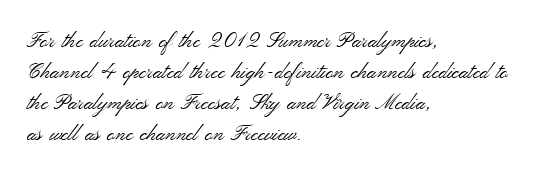
No chunkiness to these letters — they're not bold. The area under the type is left untouched. This rendering uses left alignment, leaving the right contour irregular. Compared with typical body copy, the letter spacing here is the same.
